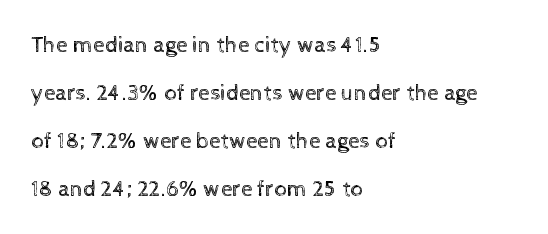
The image shows 23 px text type, upright; set left-aligned, loose line spacing (2.08x), normal letter spacing, not underlined.
